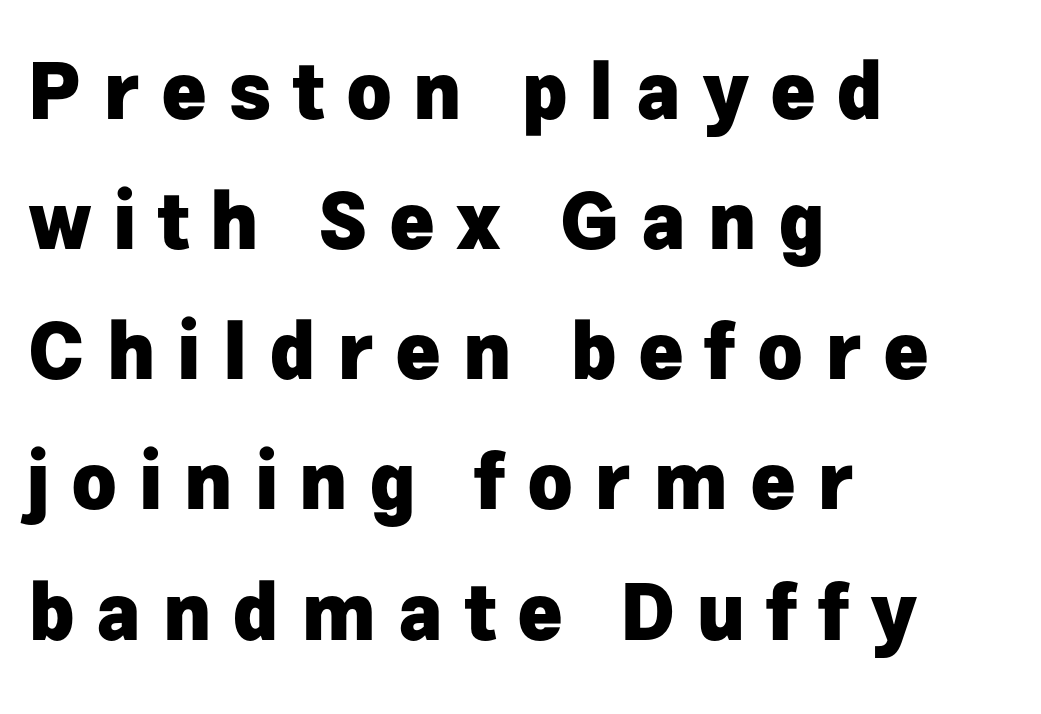
The image shows 77 px heavy sans-serif type, upright; set left-aligned, normal line spacing (1.69x), unusually wide letter spacing (+0.28 em), not underlined; low stroke contrast and a medium x-height.
